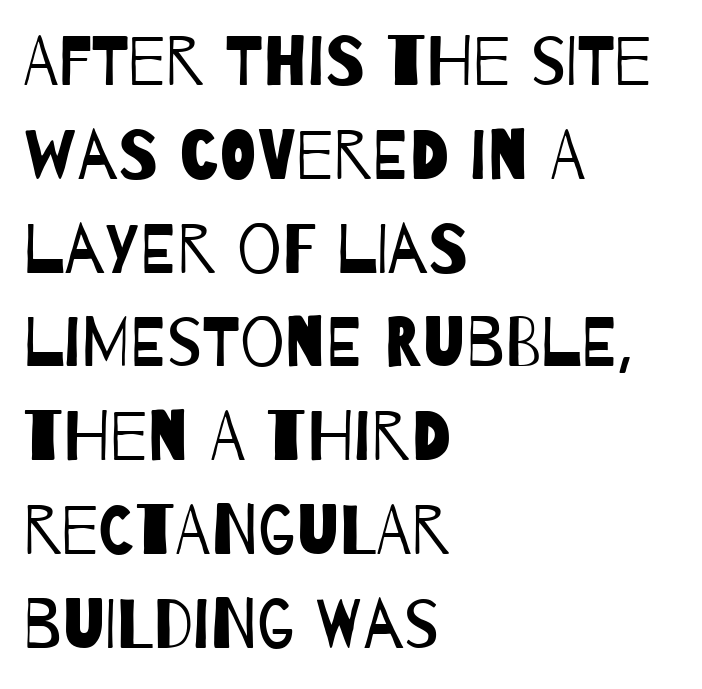
{"serif": "no", "bold": "no", "weight": "regular", "width": "condensed", "stroke_contrast": "low", "x_height": "large", "monospaced": "no", "underline": "no", "align": "left", "line_spacing": "normal", "line_spacing_ratio": 1.34, "letter_spacing": "normal", "letter_spacing_em": 0.0, "glyph_px": 70}
